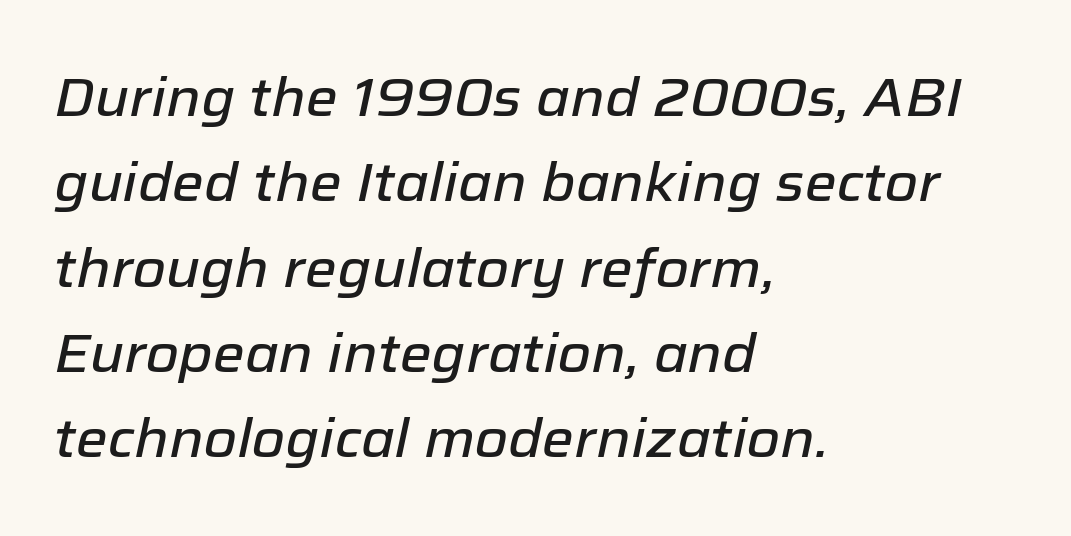
The image shows 54 px text type, italic (leaning right); set left-aligned, normal line spacing (1.58x), normal letter spacing, not underlined; low stroke contrast and a medium x-height.
